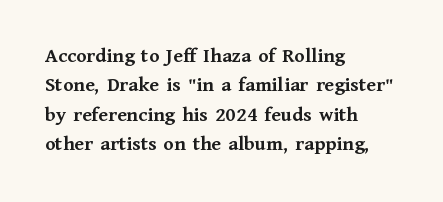
The image shows 21 px bold type, upright; set left-aligned, normal line spacing (1.4x), normal letter spacing, not underlined.
